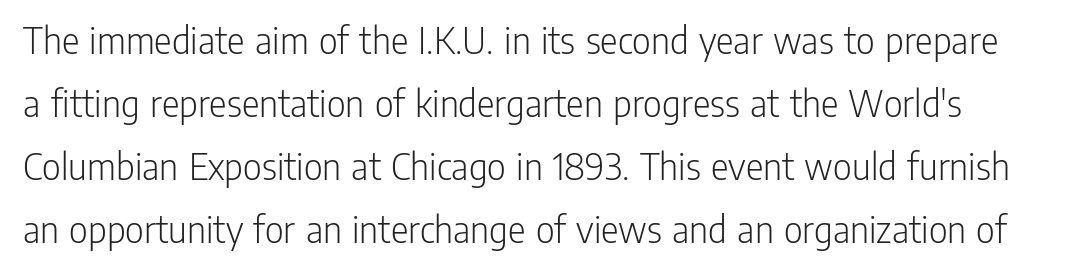
The image shows 41 px light, condensed sans-serif type, upright; set normal line spacing (1.54x), normal letter spacing, not underlined; low stroke contrast and a medium x-height.
